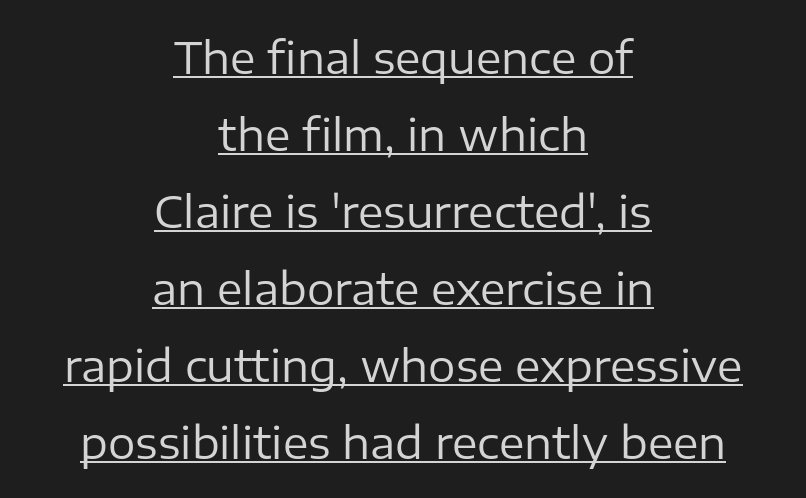
Q: Is the text bold? A: No.
Q: Is the text italic (slanted)? A: No, it is upright.
Q: Is the typeface a serif or a sans-serif typeface? A: Sans-serif.
Q: Is the text underlined? A: Yes.
Q: How is the paragraph aligned? A: Centered.
Q: Is the spacing between letters normal or unusually wide? A: Normal.
Q: Width (condensed, normal, or wide)? A: Normal.
Q: Stroke contrast? A: Low.
Q: x-height? A: Medium.
Q: Monospaced? A: No.
